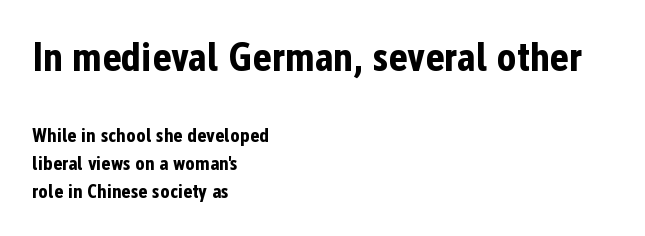
{"serif": "no", "italic": "no", "bold": "yes", "weight": "bold", "width": "condensed", "stroke_contrast": "low", "x_height": "medium", "monospaced": "no", "underline": "no", "align": "left", "line_spacing": "normal", "line_spacing_ratio": 1.41, "letter_spacing": "normal", "letter_spacing_em": 0.0, "larger_block": "first", "size_ratio": 2.05, "glyph_px": 41}
